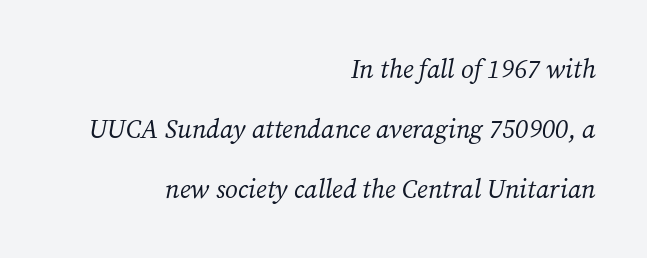
The passage shown stacks its lines with a broad gap. The whole block is typeset with a tilt. Quick note: underline off. Glyph-to-glyph distance matches everyday printed text. The setting favours the right margin, as signatures and pull-quotes sometimes do. Stems and bowls with no extra thickness — not bold.
